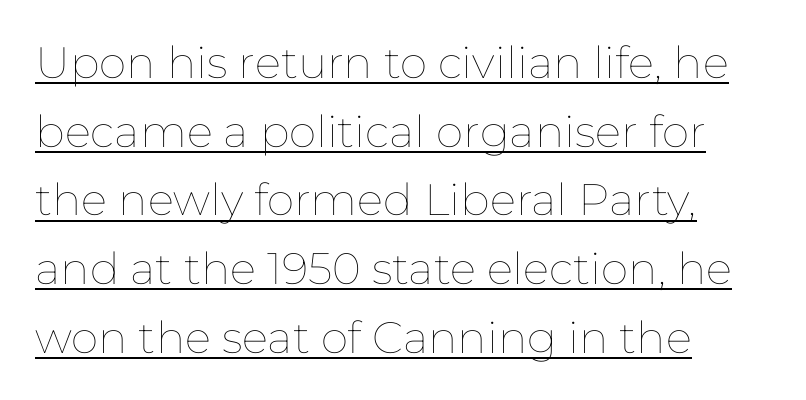
Q: Is the text bold? A: No.
Q: Is the text italic (slanted)? A: No, it is upright.
Q: Is the text underlined? A: Yes.
Q: How is the paragraph aligned? A: Left-aligned.
Q: Is the spacing between letters normal or unusually wide? A: Normal.
Q: Is the spacing between lines tight, normal or loose? A: Normal.
Q: Width (condensed, normal, or wide)? A: Normal.
Q: Stroke contrast? A: Low.
Q: x-height? A: Medium.
Q: Monospaced? A: No.
